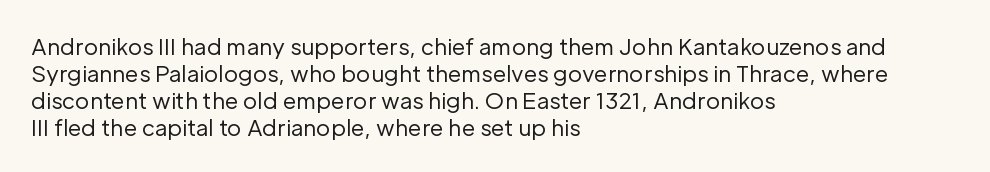
The image shows 22 px text type, upright; set left-aligned, line spacing 1.22x, normal letter spacing, not underlined.
